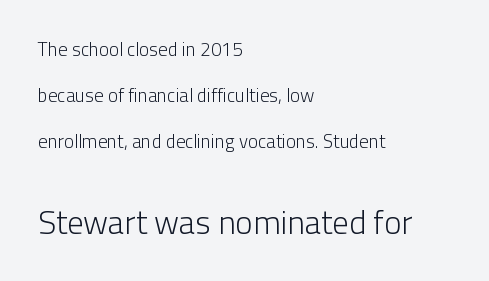
The image shows 33 px light sans-serif type, upright; set left-aligned, loose line spacing (2.41x), normal letter spacing, not underlined; the second (bottom) block is 1.74x larger; low stroke contrast and a medium x-height.
